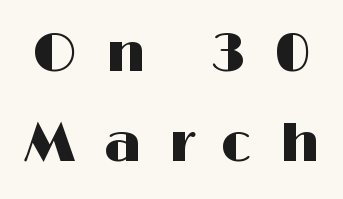
The passage shown is typed in a proportional face where columns would drift. These lines were composed using upright roman letters. Regular leading. Observe the wide spacing: letters keep a clear distance from each other.
